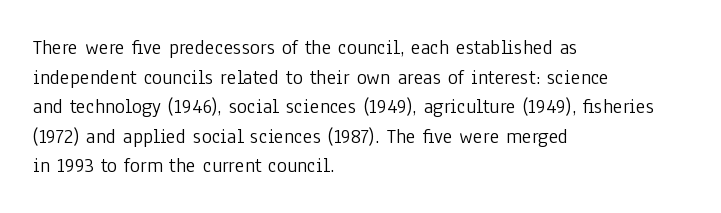
The image shows 21 px text type, upright; set left-aligned, normal line spacing (1.41x), normal letter spacing, not underlined.
